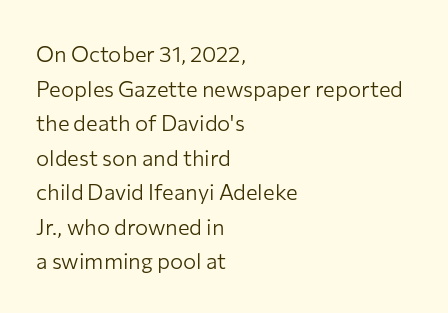
Which margin do the lines hug? The left one — the right edge is uneven. This is roman type, the default non-slanted kind. Summary of vertical rhythm: regular, with standard interline spacing. These glyphs show unthickened strokes, regular width or finer. The rendering keeps characters at their native spacing. The gap between lines stays unmarked.
